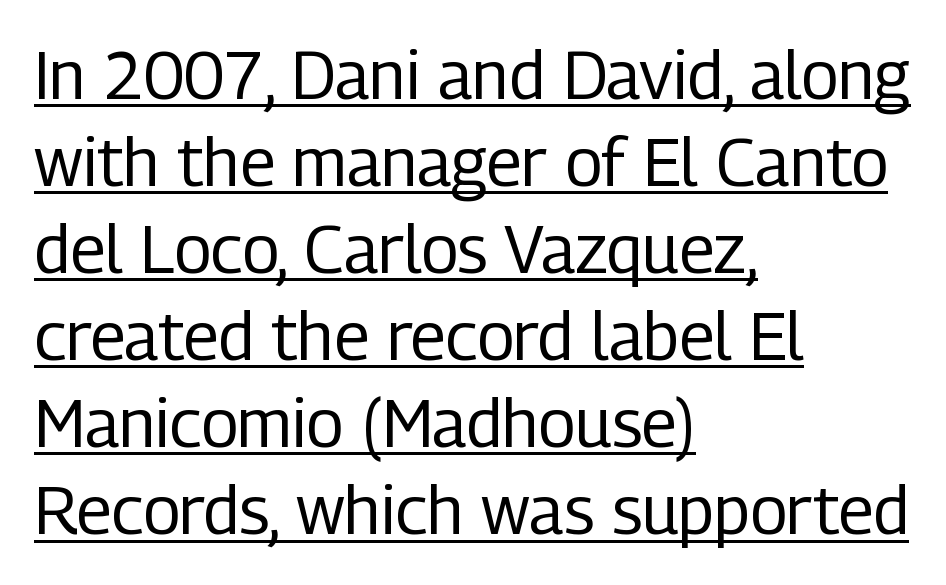
Underlined type. Typographically, this falls in the sans-serif category. A typesetter would call this zero additional tracking. This sample uses an upright cut, with every glyph sitting square on the baseline. Leftover space on each line is placed entirely after the last word. Students, observe: this is what conventionally led text looks like.
